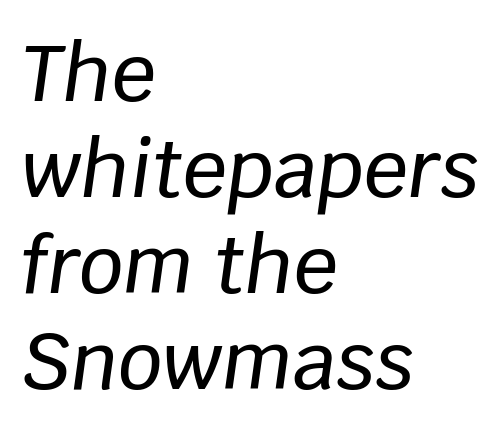
Just letters on the line, the space beneath them empty. Rendered with sloped, italic letterforms. Horizontal alignment here is leftward, the default for most running prose. Look at the tracking — it's just the regular setting, nothing added. Varying glyph widths throughout — classic text-font behaviour.
